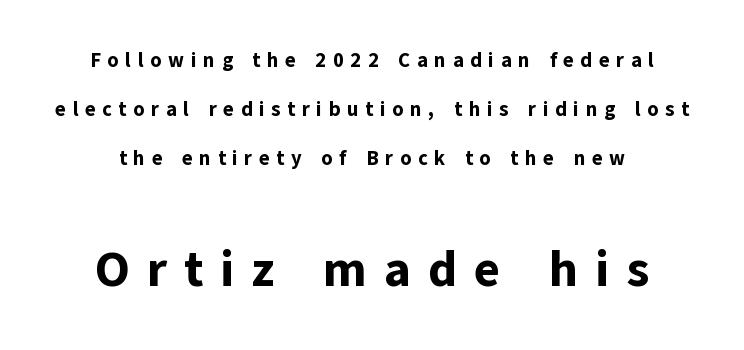
Q: Is the text bold? A: Yes.
Q: Is the text italic (slanted)? A: No, it is upright.
Q: Is the typeface a serif or a sans-serif typeface? A: Sans-serif.
Q: Is the text underlined? A: No.
Q: How is the paragraph aligned? A: Centered.
Q: Is the spacing between letters normal or unusually wide? A: Unusually wide.
Q: Is the spacing between lines tight, normal or loose? A: Loose.
Q: Which block of text is set in a larger size, the first (top) or the second (bottom)? A: The second (bottom) one.
Q: Width (condensed, normal, or wide)? A: Normal.
Q: Stroke contrast? A: Low.
Q: x-height? A: Medium.
Q: Monospaced? A: No.
